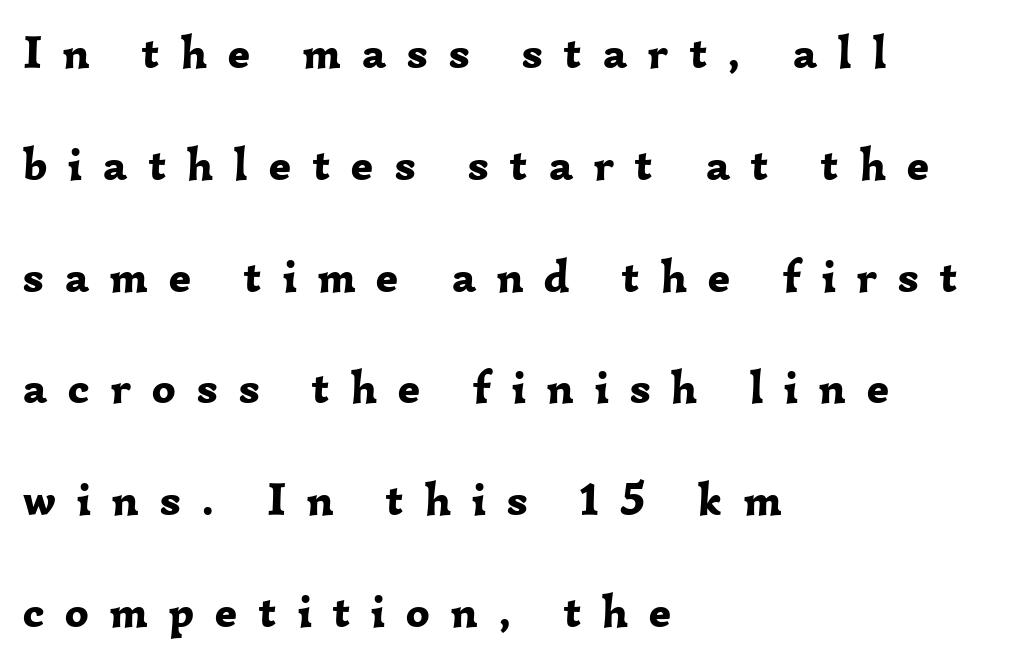
Q: Is the text bold? A: Yes.
Q: Is the text italic (slanted)? A: No, it is upright.
Q: Is the typeface a serif or a sans-serif typeface? A: Serif.
Q: Is the text underlined? A: No.
Q: How is the paragraph aligned? A: Left-aligned.
Q: Is the spacing between letters normal or unusually wide? A: Unusually wide.
Q: Is the spacing between lines tight, normal or loose? A: Loose.
Q: Width (condensed, normal, or wide)? A: Normal.
Q: Stroke contrast? A: Low.
Q: x-height? A: Medium.
Q: Monospaced? A: No.
